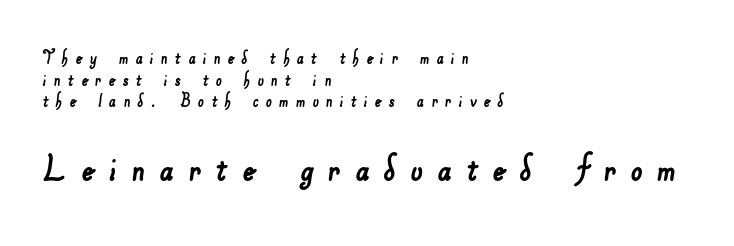
I'd call this a sans setting — the letters go barefoot. A student would call this left alignment; a typographer would say flush left, rag right. Leading: reduced. The specimen omits any rule beneath the text block's lines.
